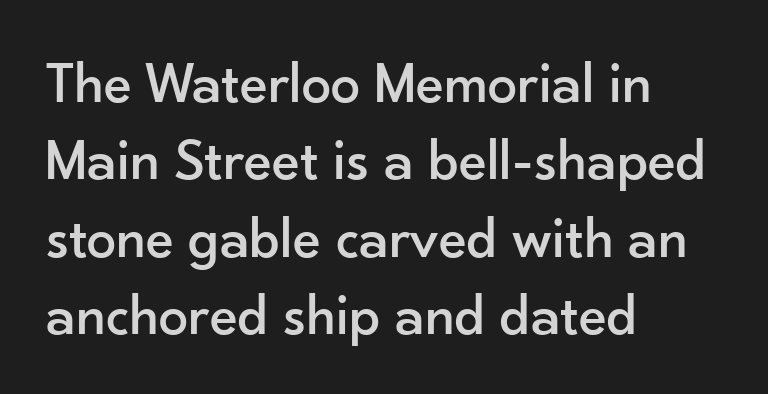
The image shows 59 px sans-serif type, upright; set left-aligned, normal line spacing (1.31x), normal letter spacing, not underlined; low stroke contrast and a small x-height.
